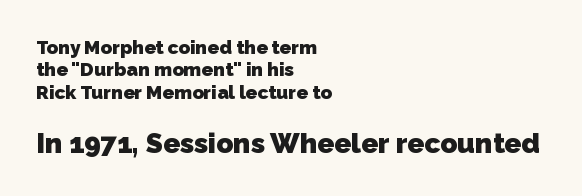
Q: Is the text bold? A: Yes.
Q: Is the typeface a serif or a sans-serif typeface? A: Sans-serif.
Q: Is the text underlined? A: No.
Q: How is the paragraph aligned? A: Left-aligned.
Q: Is the spacing between letters normal or unusually wide? A: Normal.
Q: Which block of text is set in a larger size, the first (top) or the second (bottom)? A: The second (bottom) one.
Q: Width (condensed, normal, or wide)? A: Normal.
Q: Stroke contrast? A: Low.
Q: x-height? A: Medium.
Q: Monospaced? A: No.
